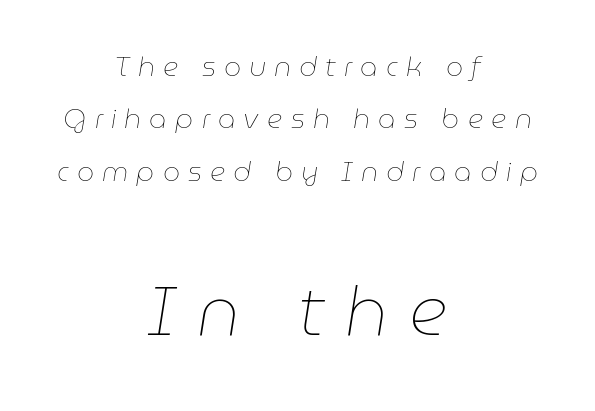
Underlining? Definitely not there. Heft: none added — not bold. Whoever set this made the second block the dominant, larger element. Spacing verdict: proportional, widths tailored to each character. Where is the straight margin? There isn't one; the lines are centered.
